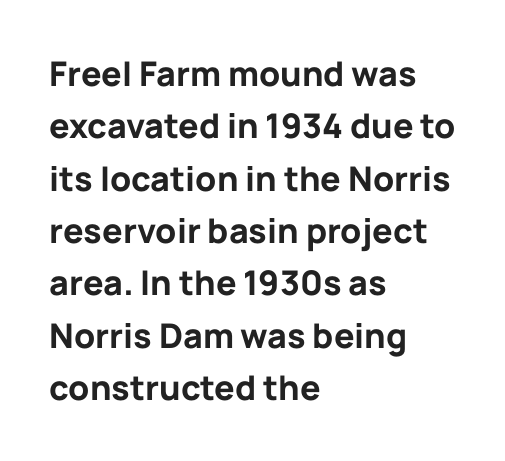
Q: Is the text bold? A: Yes.
Q: Is the text italic (slanted)? A: No, it is upright.
Q: Is the typeface a serif or a sans-serif typeface? A: Sans-serif.
Q: Is the text underlined? A: No.
Q: How is the paragraph aligned? A: Left-aligned.
Q: Is the spacing between letters normal or unusually wide? A: Normal.
Q: Is the spacing between lines tight, normal or loose? A: Normal.
Q: Width (condensed, normal, or wide)? A: Normal.
Q: Stroke contrast? A: Low.
Q: x-height? A: Medium.
Q: Monospaced? A: No.
